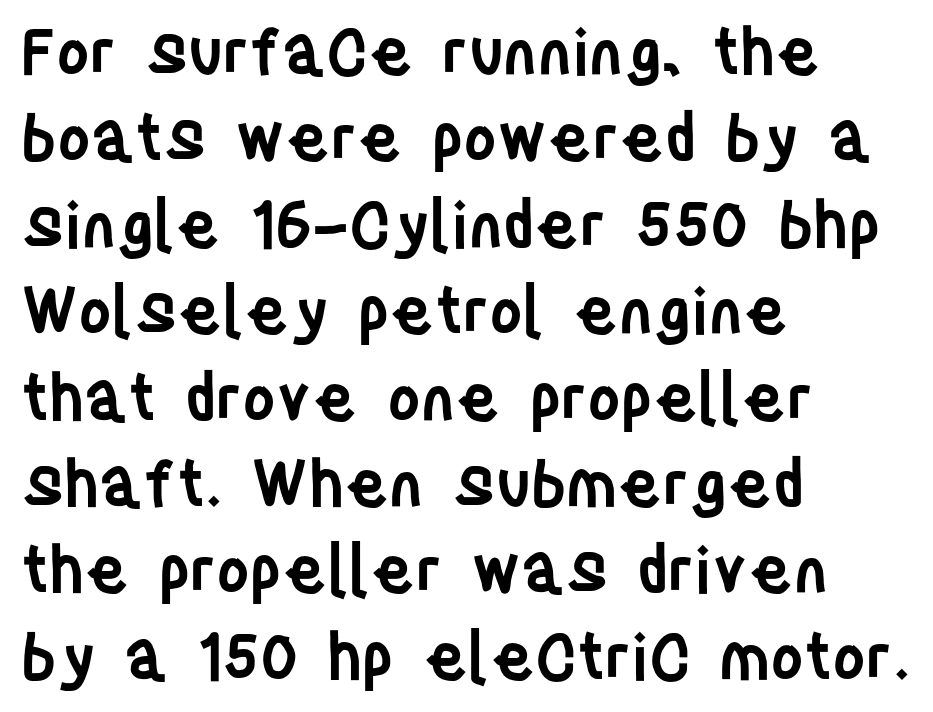
{"serif": "no", "italic": "no", "bold": "semi", "weight": "semibold", "width": "condensed", "stroke_contrast": "low", "x_height": "large", "monospaced": "no", "underline": "no", "align": "left", "line_spacing": "normal", "line_spacing_ratio": 1.35, "letter_spacing": "normal", "letter_spacing_em": 0.0, "glyph_px": 64}
